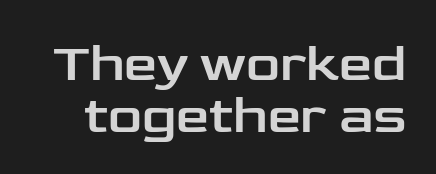
{"serif": "no", "italic": "no", "width": "wide", "stroke_contrast": "low", "x_height": "medium", "monospaced": "no", "underline": "no", "line_spacing": "tight", "line_spacing_ratio": 0.98, "letter_spacing": "normal", "letter_spacing_em": 0.0, "glyph_px": 53}
